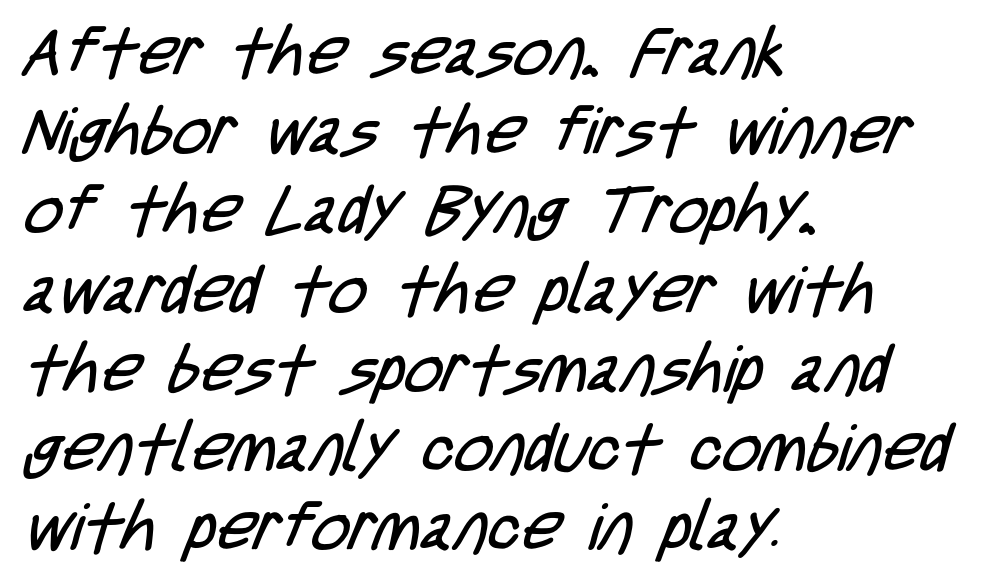
{"serif": "no", "bold": "no", "weight": "regular", "width": "condensed", "stroke_contrast": "low", "x_height": "large", "monospaced": "no", "underline": "no", "align": "left", "line_spacing_ratio": 1.2, "letter_spacing": "normal", "letter_spacing_em": 0.0, "glyph_px": 66}
